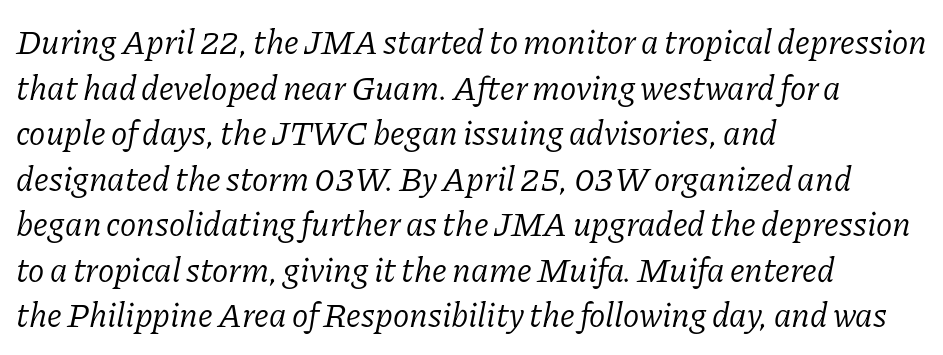
Q: Is the text bold? A: No.
Q: Is the text italic (slanted)? A: Yes, it leans right by about 11 degrees.
Q: Is the typeface a serif or a sans-serif typeface? A: Serif.
Q: Is the text underlined? A: No.
Q: How is the paragraph aligned? A: Left-aligned.
Q: Is the spacing between letters normal or unusually wide? A: Normal.
Q: Is the spacing between lines tight, normal or loose? A: Normal.
Q: Width (condensed, normal, or wide)? A: Normal.
Q: Stroke contrast? A: Low.
Q: x-height? A: Medium.
Q: Monospaced? A: No.
